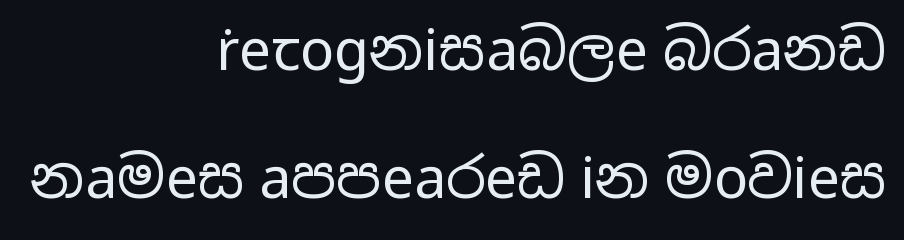
The image shows 57 px regular-weight, wide sans-serif type, upright; set right-aligned, loose line spacing (2.25x), normal letter spacing, not underlined; low stroke contrast and a medium x-height.
